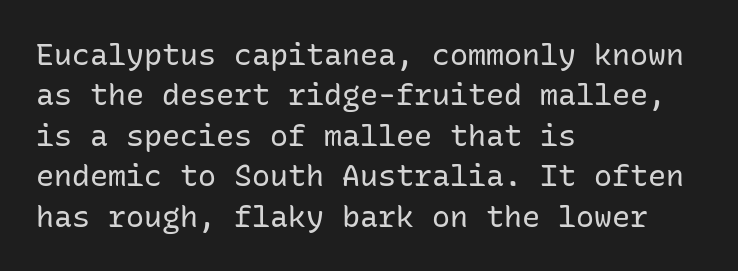
Q: Is the text bold? A: No.
Q: Is the text italic (slanted)? A: No, it is upright.
Q: Is the typeface a serif or a sans-serif typeface? A: Sans-serif.
Q: Is the text underlined? A: No.
Q: How is the paragraph aligned? A: Left-aligned.
Q: Is the spacing between letters normal or unusually wide? A: Normal.
Q: Is the spacing between lines tight, normal or loose? A: Normal.
Q: Width (condensed, normal, or wide)? A: Normal.
Q: Stroke contrast? A: Low.
Q: x-height? A: Medium.
Q: Monospaced? A: Yes.
